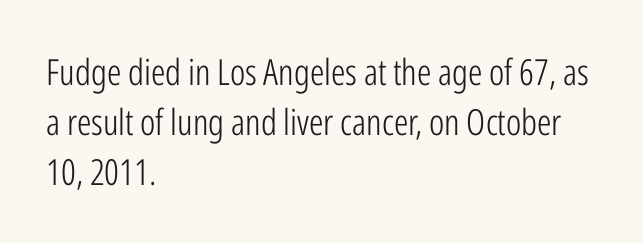
{"serif": "no", "italic": "no", "bold": "no", "weight": "light", "width": "condensed", "stroke_contrast": "low", "x_height": "medium", "monospaced": "no", "underline": "no", "align": "left", "line_spacing": "normal", "line_spacing_ratio": 1.39, "letter_spacing": "normal", "letter_spacing_em": 0.0, "glyph_px": 36}
